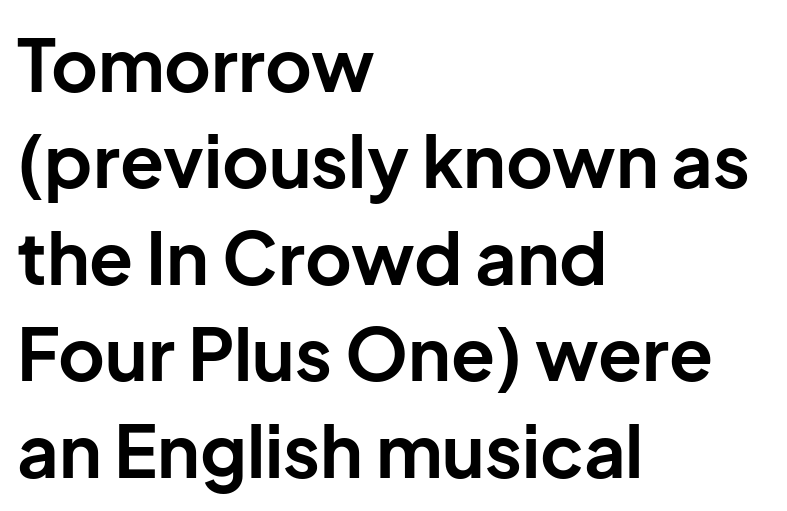
The image shows 72 px bold sans-serif type, upright; set left-aligned, normal line spacing (1.34x), normal letter spacing, not underlined; low stroke contrast and a medium x-height.
